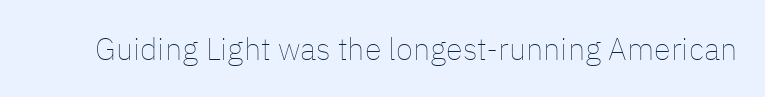
{"italic": "no", "bold": "no", "weight": "thin", "width": "normal", "stroke_contrast": "low", "x_height": "medium", "monospaced": "no", "underline": "no", "letter_spacing": "normal", "letter_spacing_em": 0.0, "glyph_px": 31}
